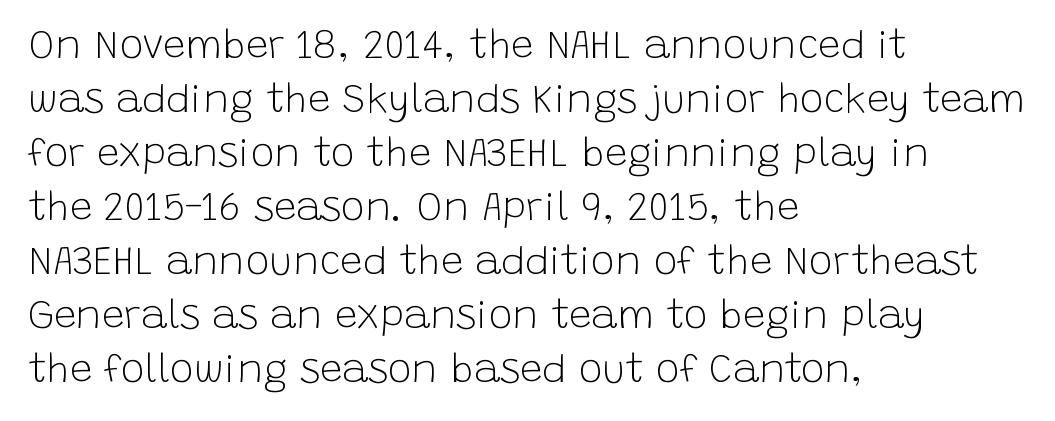
{"serif": "no", "italic": "no", "bold": "no", "weight": "light", "width": "normal", "stroke_contrast": "low", "x_height": "large", "monospaced": "no", "underline": "no", "align": "left", "line_spacing": "normal", "line_spacing_ratio": 1.35, "letter_spacing": "normal", "letter_spacing_em": 0.0, "glyph_px": 40}
